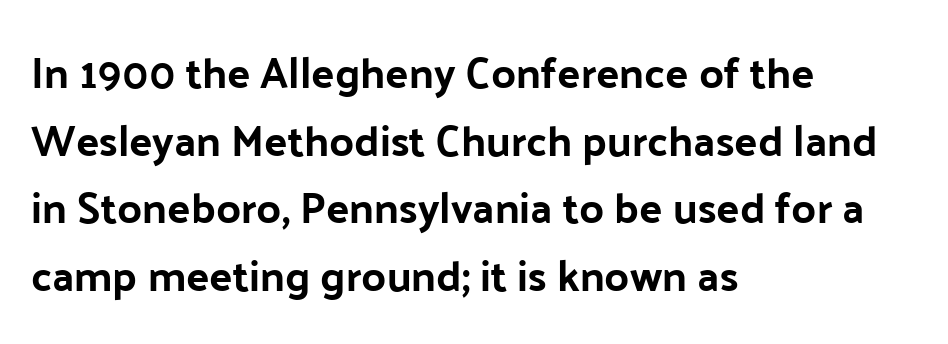
Regarding leading, the lines here are spaced in the standard way. The area under the type is left untouched. Is there any slant? The stems are plumb. Every row of glyphs begins at an identical x-position on the left. Letterform terminals end flat and unadorned throughout the passage. Is this a fixed-width face? No — the glyphs have proportional, varying widths.
